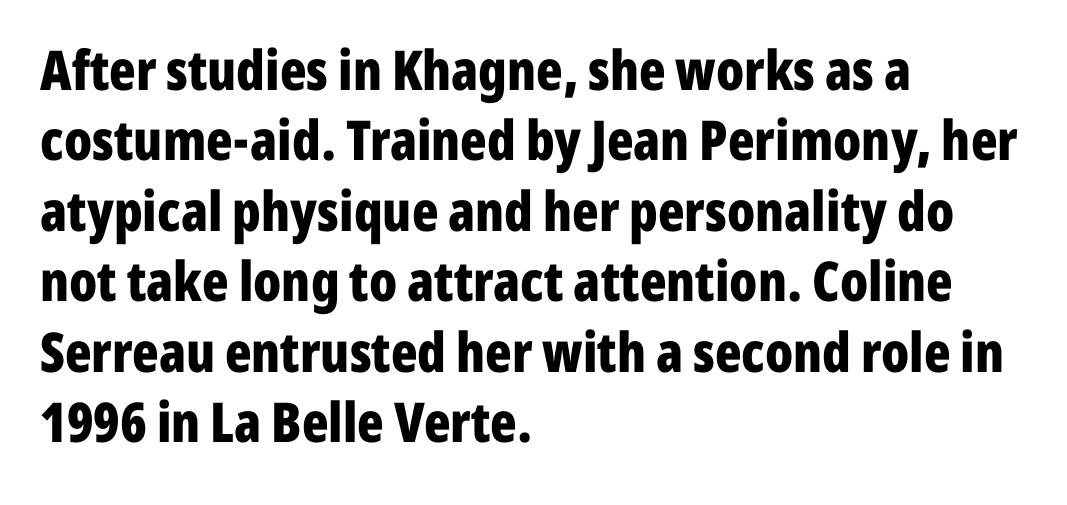
The characters look thick and weighty, a clear bold. These lines are rendered in a variable-pitch font. Letters rest on an invisible, unmarked baseline. Nope, not italic — everything's standing straight.
